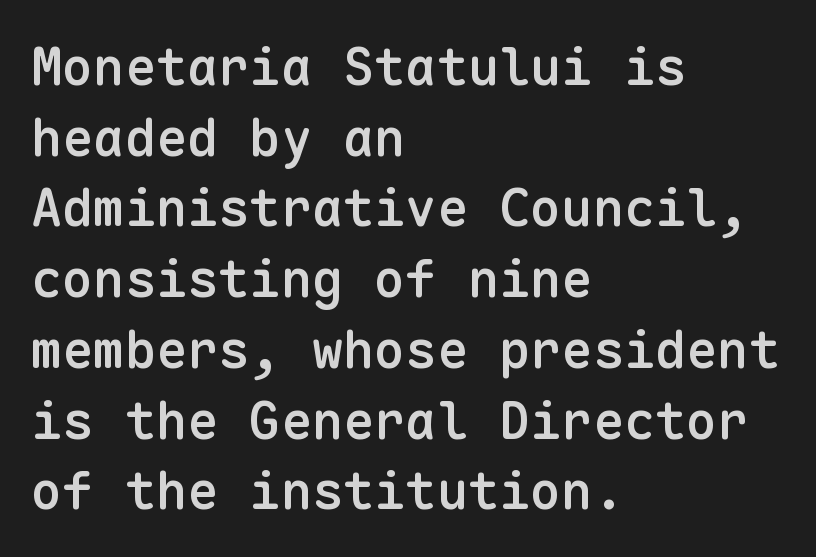
Q: Is the text bold? A: Semi-bold.
Q: Is the text italic (slanted)? A: No, it is upright.
Q: Is the typeface a serif or a sans-serif typeface? A: Sans-serif.
Q: Is the text underlined? A: No.
Q: How is the paragraph aligned? A: Left-aligned.
Q: Is the spacing between letters normal or unusually wide? A: Normal.
Q: Is the spacing between lines tight, normal or loose? A: Normal.
Q: Width (condensed, normal, or wide)? A: Normal.
Q: Stroke contrast? A: Low.
Q: x-height? A: Medium.
Q: Monospaced? A: Yes.
